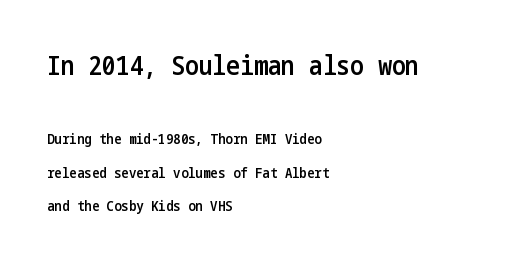
Casual observation: everything's shoved over to the left. No word sits above an underline. Every character sits straight up, as roman type does. The passage shown stacks its lines with a broad gap.
